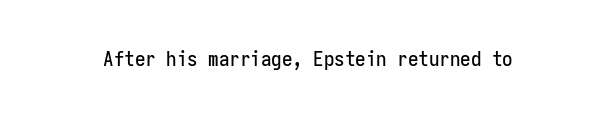
Every character sits straight up, as roman type does. The string is rendered with underlining switched off. Students, note that the glyphs here touch the page at normal intervals.
